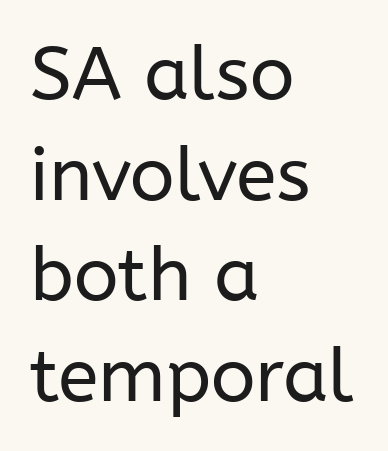
Here the designer chose a conventional face with non-uniform glyph widths. Stroke mass is kept to a normal reading level or below. The type sits square on the baseline with zero lean. Every row of glyphs begins at an identical x-position on the left. Underlining? Definitely not there. The letterforms sit shoulder to shoulder at normal distance.
